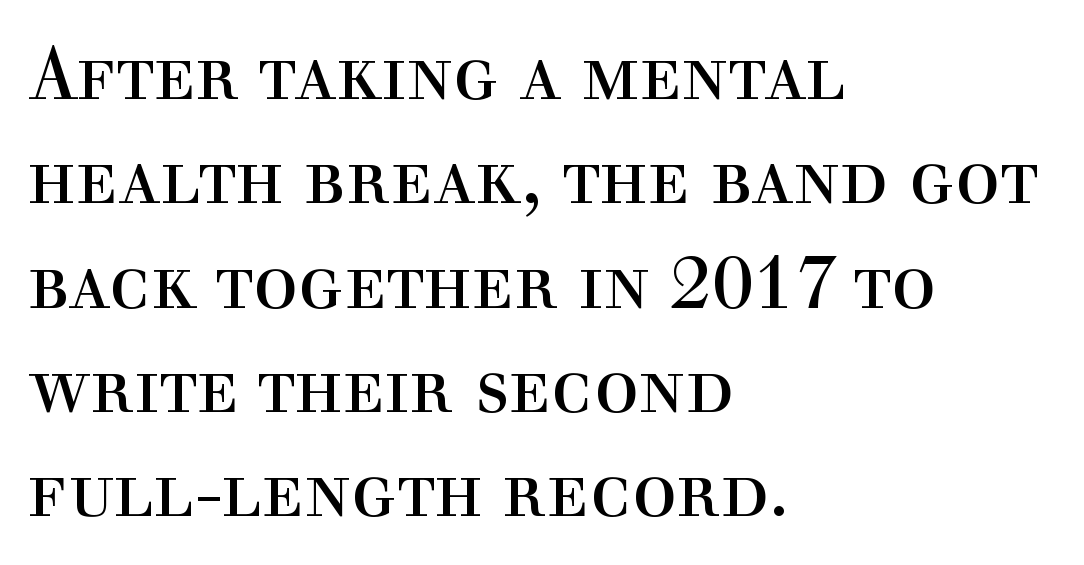
Q: Is the text bold? A: No.
Q: Is the text italic (slanted)? A: No, it is upright.
Q: Is the typeface a serif or a sans-serif typeface? A: Serif.
Q: Is the text underlined? A: No.
Q: How is the paragraph aligned? A: Left-aligned.
Q: Is the spacing between letters normal or unusually wide? A: Normal.
Q: Is the spacing between lines tight, normal or loose? A: Normal.
Q: Width (condensed, normal, or wide)? A: Normal.
Q: x-height? A: Medium.
Q: Monospaced? A: No.
